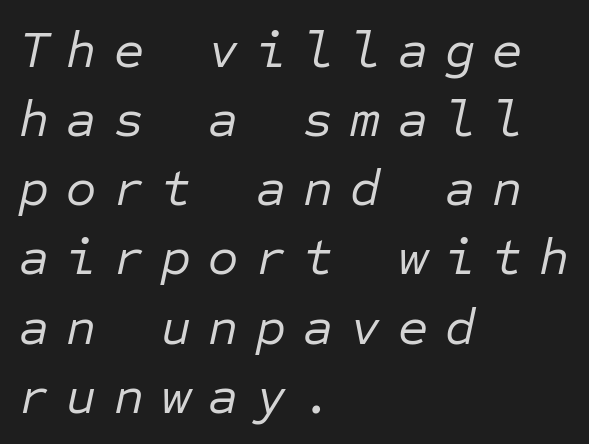
{"italic": "yes", "lean": "right", "slant_degrees": 12, "bold": "no", "weight": "regular", "width": "normal", "stroke_contrast": "low", "x_height": "medium", "monospaced": "yes", "underline": "no", "align": "left", "line_spacing": "normal", "line_spacing_ratio": 1.33, "letter_spacing": "wide", "letter_spacing_em": 0.33, "glyph_px": 52}
